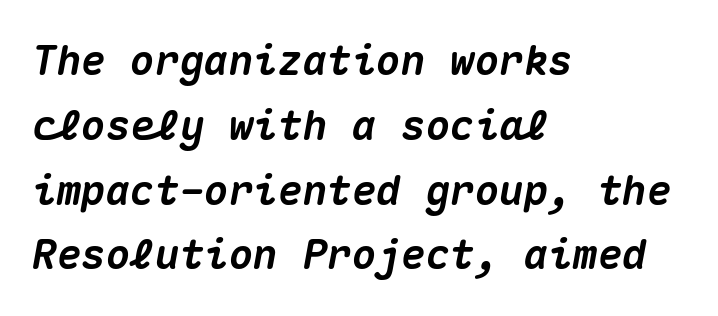
Leading matches the norm, producing a regular column. The letters are bold, with thick, heavy strokes. Alignment: flush left. The text carries the slant typical of an italic or oblique font. Each row of text sits above clean, open space.
